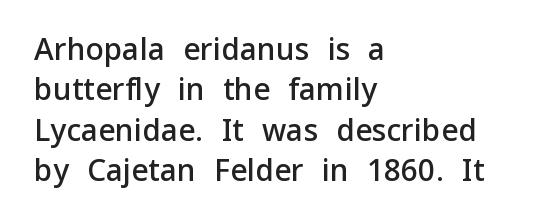
The typeface chosen for these lines omits serifs. Caption: multi-line text, flush left, ragged right. It's the straight-up-and-down kind of type. Observe the ordinary spacing: letters are neighbours, not strangers. Semibold letterforms, between regular and bold. Has an underline been added? It has not.
